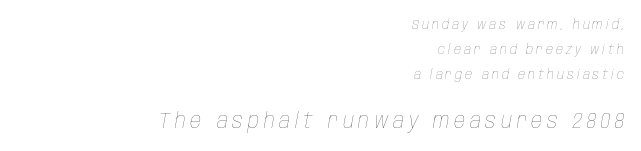
{"italic": "yes", "lean": "right", "slant_degrees": 10, "bold": "no", "underline": "no", "align": "right", "line_spacing_ratio": 1.79, "letter_spacing": "wide", "letter_spacing_em": 0.22, "larger_block": "second", "size_ratio": 1.57, "glyph_px": 22}
